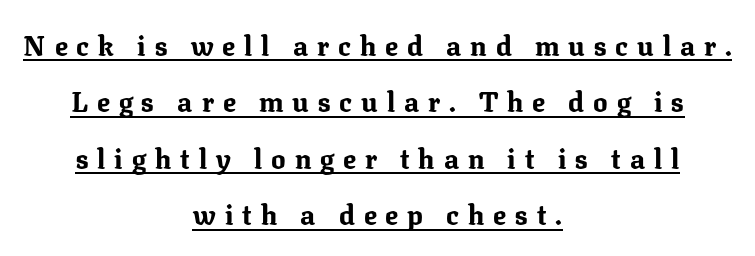
Q: Is the text bold? A: Yes.
Q: Is the text italic (slanted)? A: No, it is upright.
Q: Is the text underlined? A: Yes.
Q: How is the paragraph aligned? A: Centered.
Q: Is the spacing between letters normal or unusually wide? A: Unusually wide.
Q: Is the spacing between lines tight, normal or loose? A: Loose.
